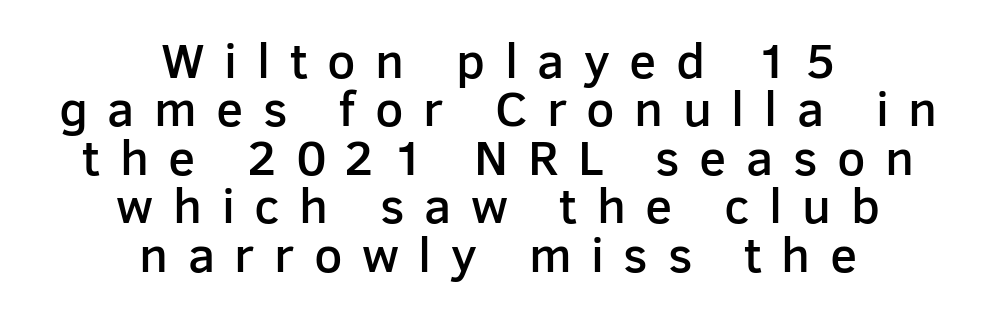
This block would grow much taller if given ordinary leading; it's compressed now. Each letter keeps its own natural width here, so spacing adapts to shape. This sample uses expanded letter spacing, leaving extra air between glyphs. The text was rendered using a sans face with plain stroke endings.
